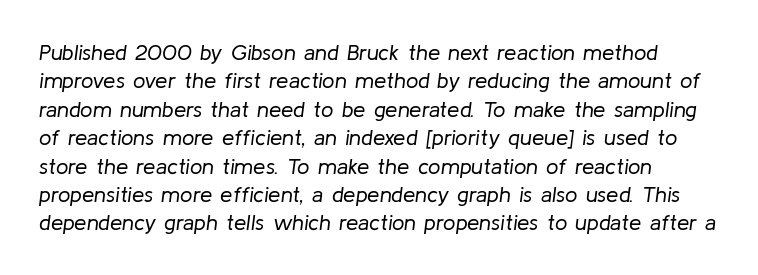
Q: Is the text bold? A: No.
Q: Is the text italic (slanted)? A: Yes, it leans right by about 8 degrees.
Q: Is the text underlined? A: No.
Q: Is the spacing between letters normal or unusually wide? A: Normal.
Q: Is the spacing between lines tight, normal or loose? A: Normal.
